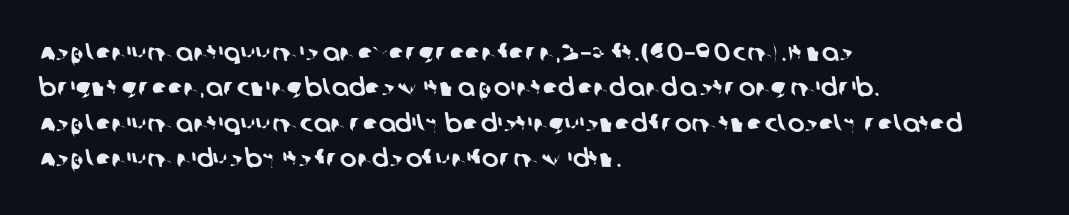
Q: Is the text underlined? A: No.
Q: How is the paragraph aligned? A: Left-aligned.
Q: Is the spacing between letters normal or unusually wide? A: Normal.
Q: Is the spacing between lines tight, normal or loose? A: Normal.
